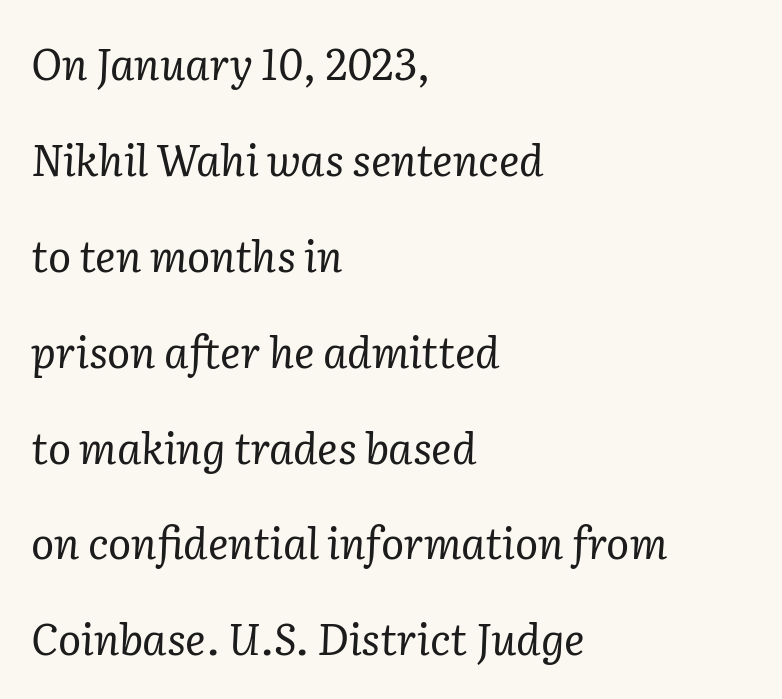
Q: Is the text bold? A: No.
Q: Is the text italic (slanted)? A: Yes, it leans right by about 2 degrees.
Q: Is the typeface a serif or a sans-serif typeface? A: Serif.
Q: Is the text underlined? A: No.
Q: How is the paragraph aligned? A: Left-aligned.
Q: Is the spacing between letters normal or unusually wide? A: Normal.
Q: Is the spacing between lines tight, normal or loose? A: Loose.
Q: Width (condensed, normal, or wide)? A: Normal.
Q: Stroke contrast? A: Low.
Q: x-height? A: Medium.
Q: Monospaced? A: No.
